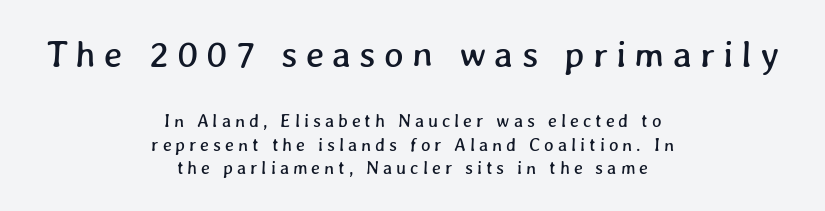
{"width": "normal", "stroke_contrast": "low", "x_height": "medium", "monospaced": "no", "underline": "no", "align": "center", "line_spacing": "normal", "line_spacing_ratio": 1.31, "letter_spacing": "wide", "letter_spacing_em": 0.22, "larger_block": "first", "size_ratio": 2.06, "glyph_px": 37}
